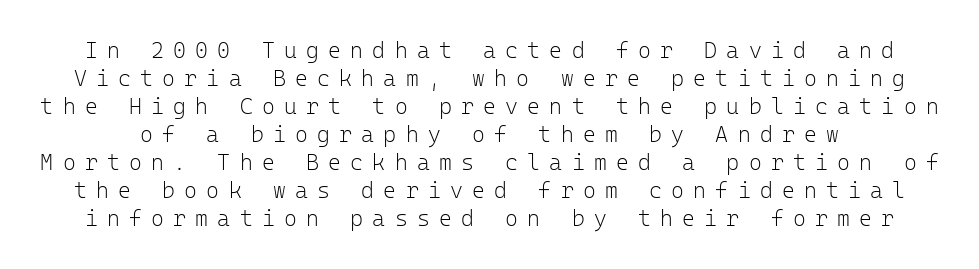
Q: Is the text bold? A: No.
Q: Is the text italic (slanted)? A: No, it is upright.
Q: Is the text underlined? A: No.
Q: Is the spacing between letters normal or unusually wide? A: Unusually wide.
Q: Is the spacing between lines tight, normal or loose? A: Normal.
